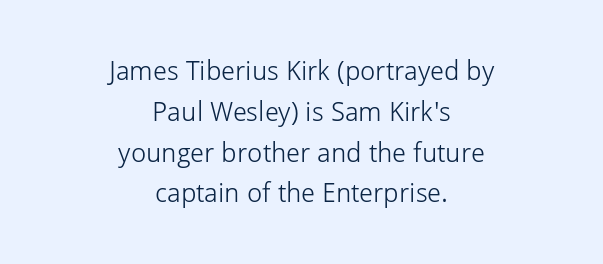
Q: Is the text bold? A: No.
Q: Is the text italic (slanted)? A: No, it is upright.
Q: Is the text underlined? A: No.
Q: How is the paragraph aligned? A: Centered.
Q: Is the spacing between letters normal or unusually wide? A: Normal.
Q: Is the spacing between lines tight, normal or loose? A: Normal.
